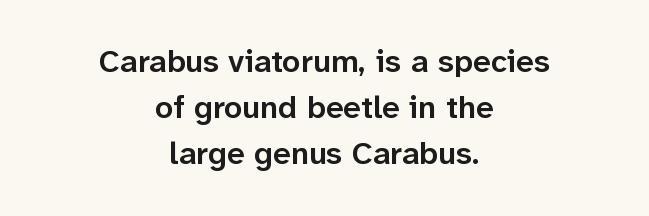
Q: Is the text bold? A: Semi-bold.
Q: Is the text italic (slanted)? A: No, it is upright.
Q: Is the typeface a serif or a sans-serif typeface? A: Sans-serif.
Q: Is the text underlined? A: No.
Q: How is the paragraph aligned? A: Centered.
Q: Is the spacing between letters normal or unusually wide? A: Normal.
Q: Is the spacing between lines tight, normal or loose? A: Normal.
Q: Width (condensed, normal, or wide)? A: Normal.
Q: Stroke contrast? A: Low.
Q: x-height? A: Medium.
Q: Monospaced? A: No.
